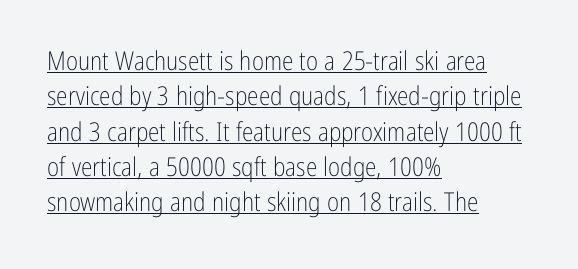
Q: Is the text bold? A: No.
Q: Is the text italic (slanted)? A: No, it is upright.
Q: Is the text underlined? A: Yes.
Q: How is the paragraph aligned? A: Left-aligned.
Q: Is the spacing between letters normal or unusually wide? A: Normal.
Q: Is the spacing between lines tight, normal or loose? A: Normal.
